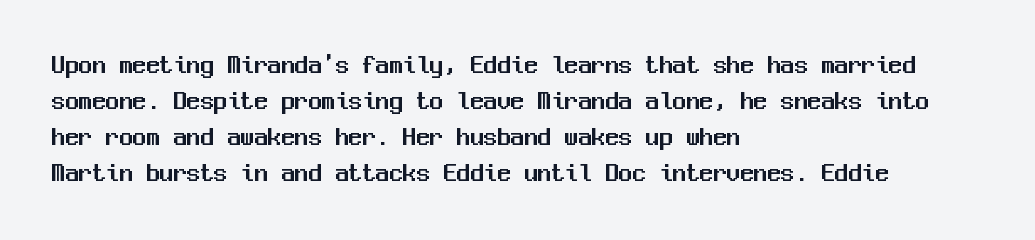
Vertically, the passage feels balanced, rows spaced as you'd expect. The face used here is rendered with its standard letterfit. The words here are not underlined. Posture: straight, roman, zero tilt.
